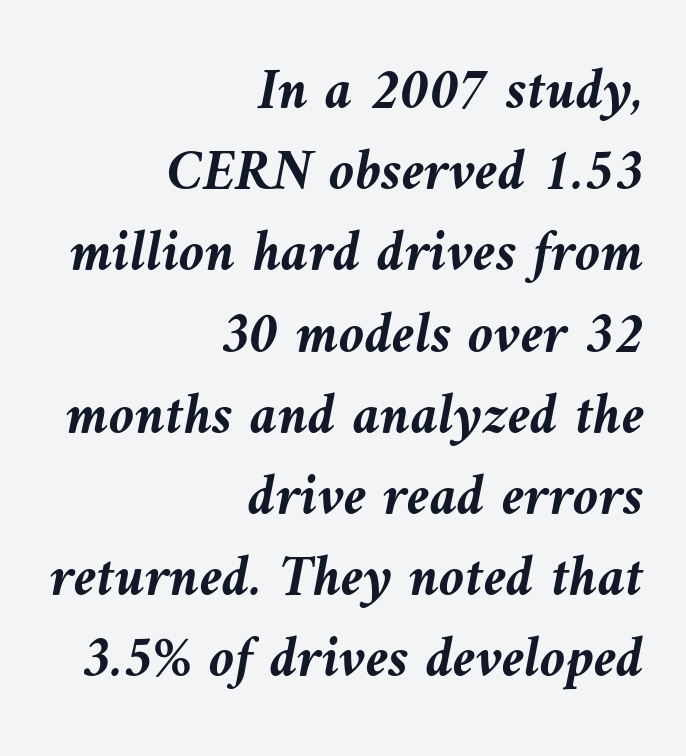
{"italic": "yes", "lean": "left", "slant_degrees": 9, "bold": "yes", "weight": "semibold", "width": "normal", "stroke_contrast": "medium", "x_height": "medium", "monospaced": "no", "underline": "no", "align": "right", "line_spacing": "normal", "line_spacing_ratio": 1.4, "letter_spacing": "normal", "letter_spacing_em": 0.0, "glyph_px": 58}
